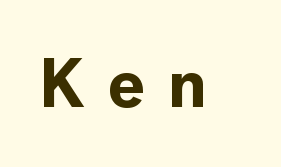
Inter-character spacing is expanded well beyond the font's built-in metrics. To sum up the face: it is a sans, with no serifs. Descender tails drop into unmarked territory. Is this a fixed-width face? No — the glyphs have proportional, varying widths.
